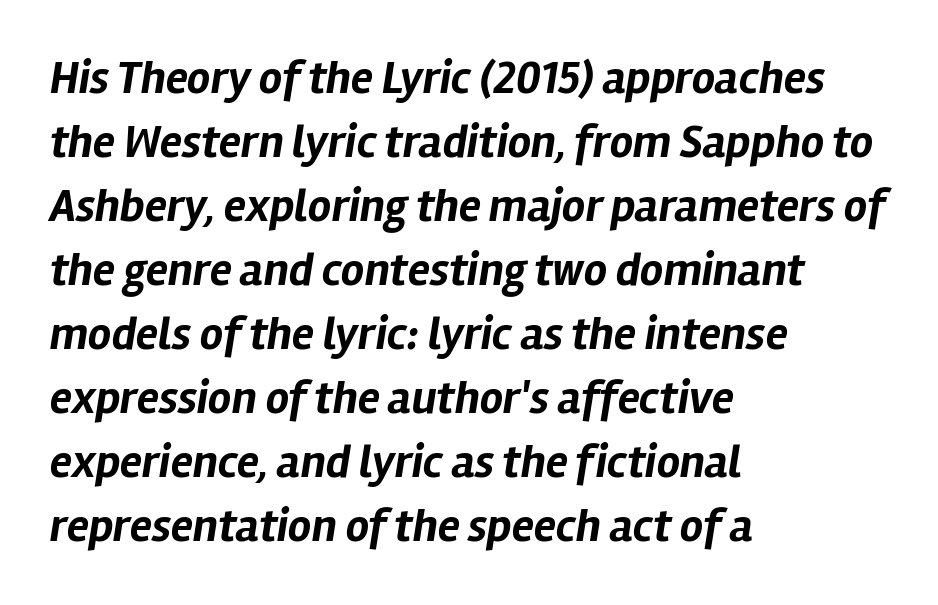
The passage shown is typed in a proportional face where columns would drift. The zone under the glyphs is completely vacant. Notice how the stems are inclined rather than vertical — that's the hallmark of italics. This sample is left-justified, so line endings fall wherever the words run out.
